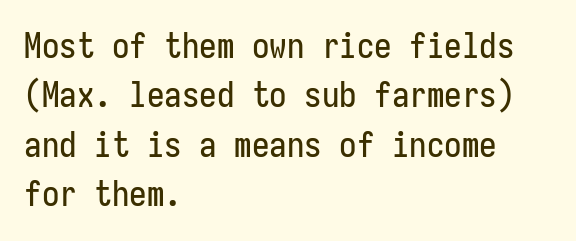
I'd call this a sans setting — the letters go barefoot. When letters stand straight like this, we call the style roman or upright. The lines sit at an ordinary, default distance from one another. Nobody touched the tracking dial on this one. Every row of glyphs begins at an identical x-position on the left.
